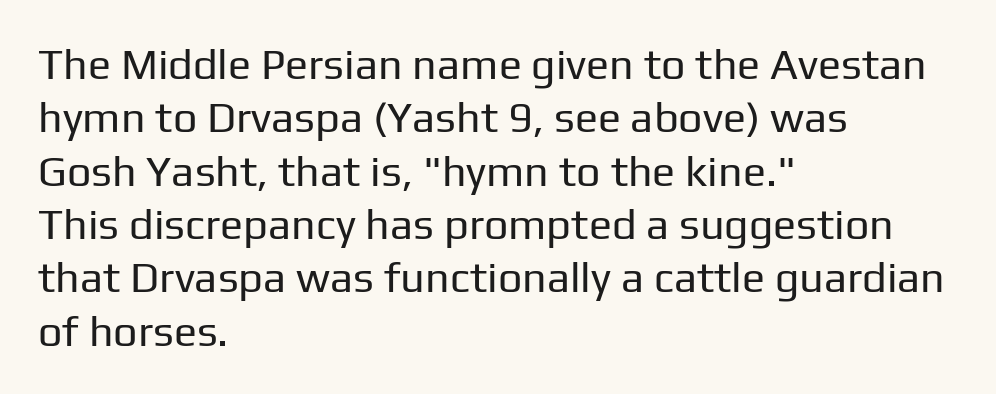
{"serif": "no", "italic": "no", "bold": "no", "weight": "regular", "width": "normal", "stroke_contrast": "low", "x_height": "medium", "monospaced": "no", "underline": "no", "align": "left", "line_spacing_ratio": 1.24, "letter_spacing": "normal", "letter_spacing_em": 0.0, "glyph_px": 43}
